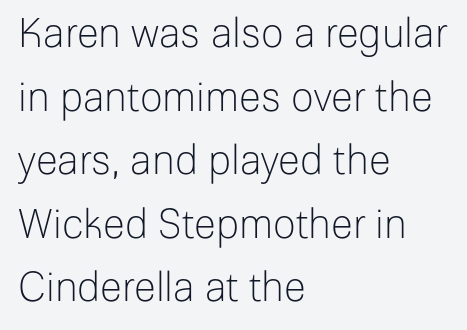
{"serif": "no", "italic": "no", "bold": "no", "weight": "light", "width": "normal", "stroke_contrast": "low", "x_height": "medium", "monospaced": "no", "underline": "no", "align": "left", "line_spacing": "normal", "line_spacing_ratio": 1.59, "letter_spacing": "normal", "letter_spacing_em": 0.0, "glyph_px": 40}
